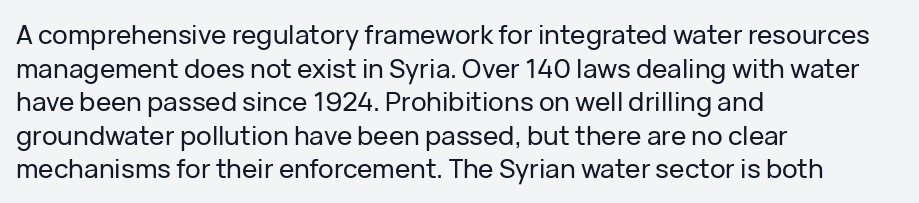
{"italic": "no", "underline": "no", "align": "left", "line_spacing": "normal", "line_spacing_ratio": 1.29, "letter_spacing": "normal", "letter_spacing_em": 0.0, "glyph_px": 26}
